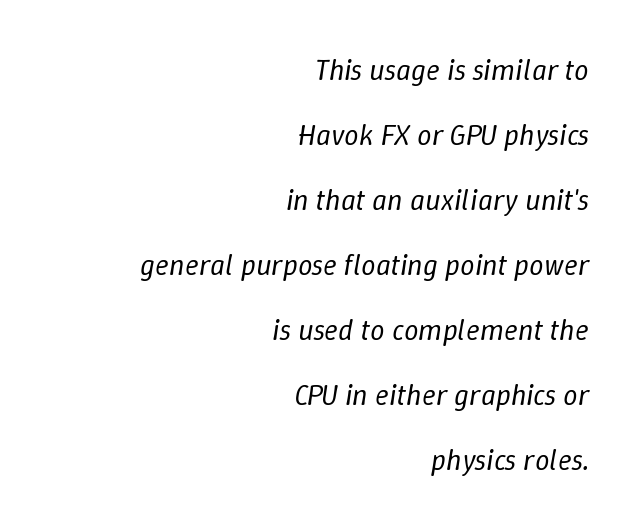
Is this a fixed-width face? No — the glyphs have proportional, varying widths. Inter-character spacing is left at the font's built-in metrics. A student would call this right alignment; a typographer would say flush right, rag left. The face used here has a pronounced slope to its letters. A clean baseline with only descenders dipping below it. The designer dialed line spacing up above the default.
